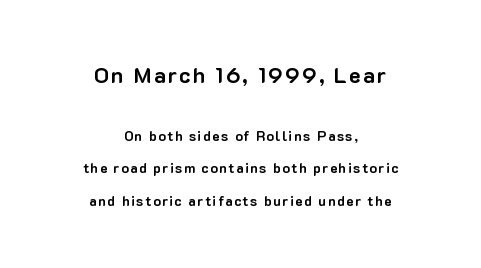
The image shows 22 px bold type, upright; set centered, loose line spacing (2.33x), not underlined; the first (top) block is 1.57x larger.
